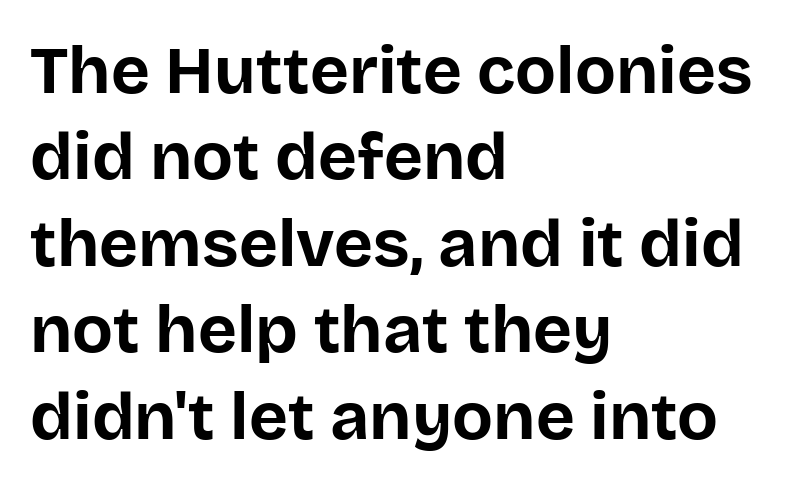
{"serif": "no", "italic": "no", "bold": "yes", "weight": "bold", "width": "normal", "stroke_contrast": "low", "x_height": "large", "monospaced": "no", "underline": "no", "align": "left", "line_spacing": "normal", "line_spacing_ratio": 1.29, "letter_spacing": "normal", "letter_spacing_em": 0.0, "glyph_px": 67}
